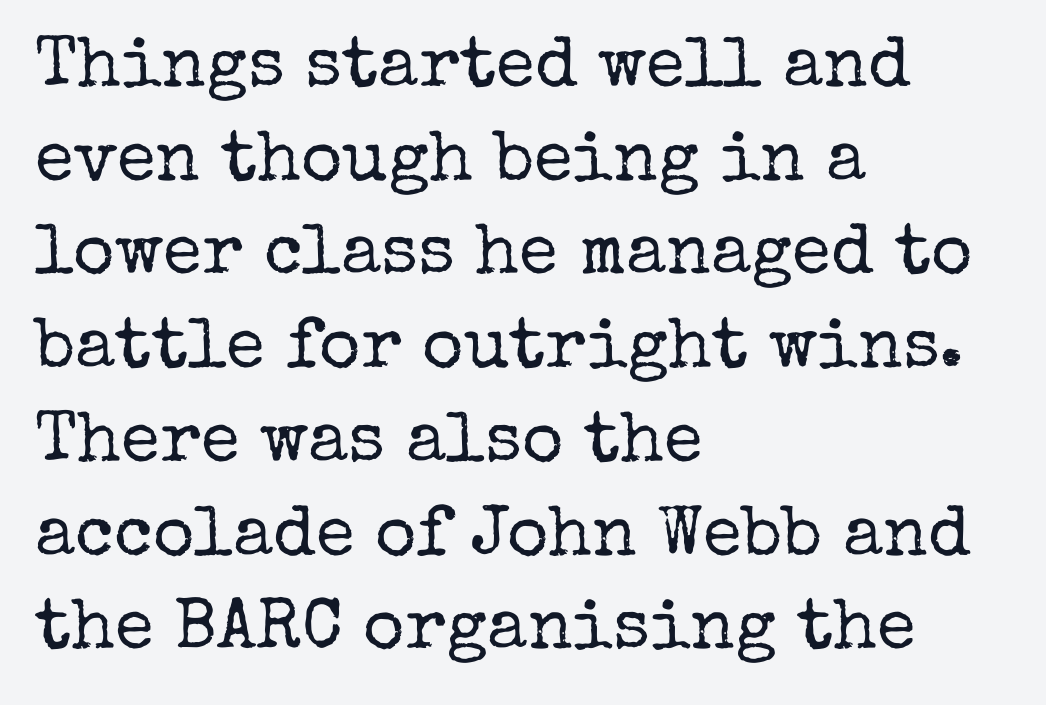
Q: Is the text bold? A: No.
Q: Is the text italic (slanted)? A: No, it is upright.
Q: Is the typeface a serif or a sans-serif typeface? A: Serif.
Q: Is the text underlined? A: No.
Q: How is the paragraph aligned? A: Left-aligned.
Q: Is the spacing between letters normal or unusually wide? A: Normal.
Q: Is the spacing between lines tight, normal or loose? A: Normal.
Q: Width (condensed, normal, or wide)? A: Normal.
Q: Stroke contrast? A: Low.
Q: x-height? A: Medium.
Q: Monospaced? A: No.
